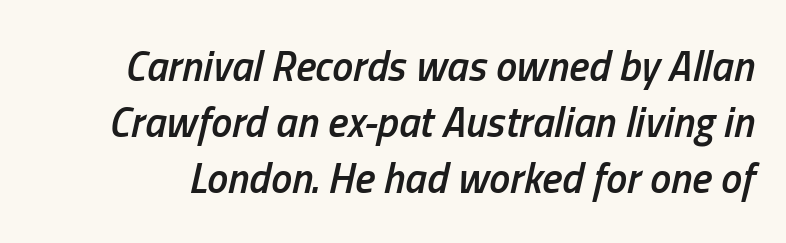
The image shows 42 px semibold, condensed type, italic (leaning right); set normal line spacing (1.33x), normal letter spacing, not underlined; low stroke contrast and a medium x-height.
